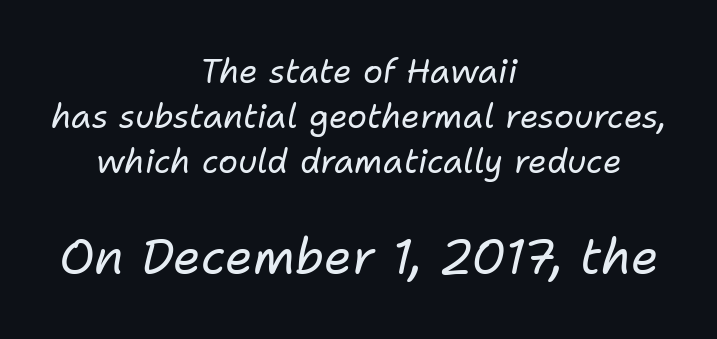
The image shows 49 px regular-weight type, italic (leaning right); set centered, normal line spacing (1.37x), normal letter spacing, not underlined; the second (bottom) block is 1.48x larger; low stroke contrast and a medium x-height.
